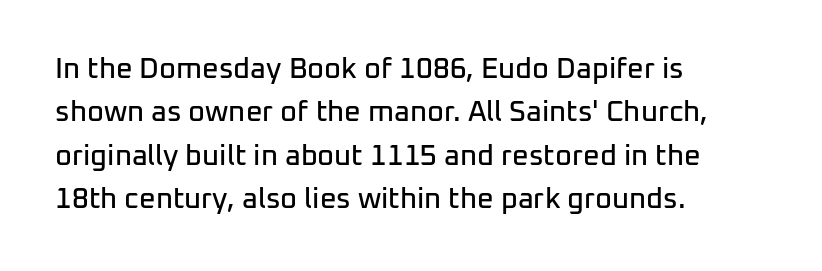
{"serif": "no", "italic": "no", "width": "normal", "stroke_contrast": "low", "x_height": "medium", "monospaced": "no", "underline": "no", "align": "left", "line_spacing": "normal", "line_spacing_ratio": 1.5, "letter_spacing": "normal", "letter_spacing_em": 0.0, "glyph_px": 29}
